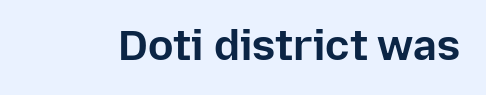
{"serif": "no", "italic": "no", "bold": "yes", "weight": "bold", "width": "normal", "stroke_contrast": "low", "x_height": "medium", "monospaced": "no", "underline": "no", "letter_spacing": "normal", "letter_spacing_em": 0.0, "glyph_px": 42}
